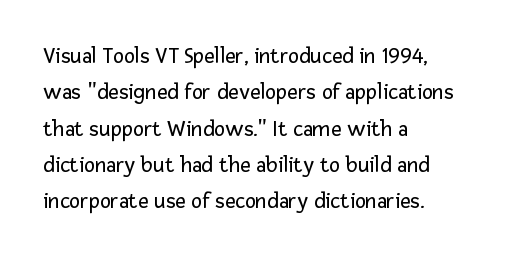
The image shows 23 px text type, upright; set left-aligned, normal line spacing (1.58x), normal letter spacing, not underlined.
